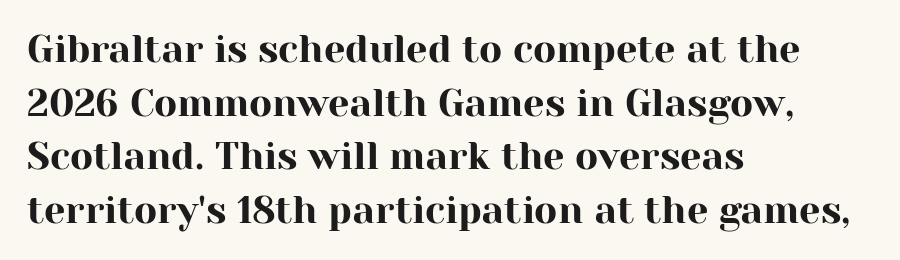
The image shows 38 px serif type, upright; set left-aligned, normal line spacing (1.41x), normal letter spacing, not underlined; high stroke contrast and a medium x-height.
